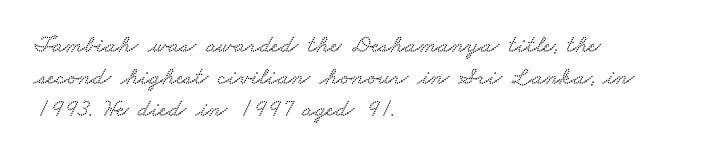
Q: Is the text underlined? A: No.
Q: How is the paragraph aligned? A: Left-aligned.
Q: Is the spacing between letters normal or unusually wide? A: Normal.
Q: Is the spacing between lines tight, normal or loose? A: Normal.
